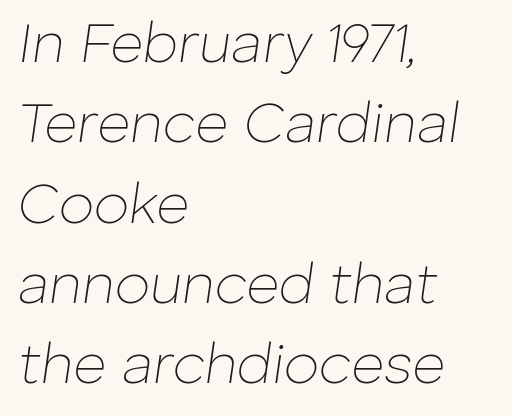
The image shows 57 px thin type, italic (leaning right); set left-aligned, normal line spacing (1.41x), normal letter spacing, not underlined; low stroke contrast and a medium x-height.
